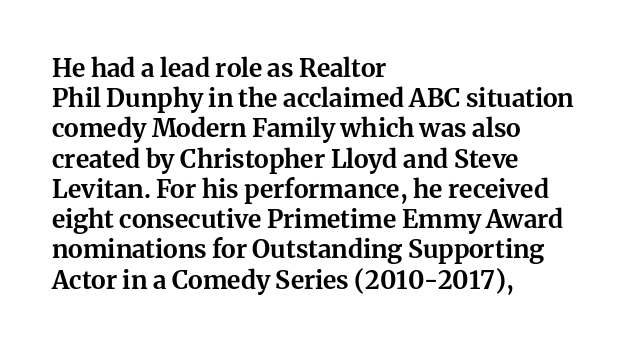
The image shows 25 px bold type, upright; set left-aligned, line spacing 1.21x, normal letter spacing, not underlined.
